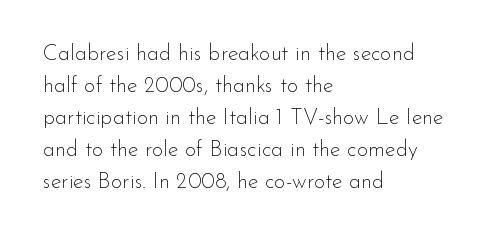
The image shows 22 px text type, upright; set left-aligned, normal line spacing (1.46x), normal letter spacing, not underlined.
